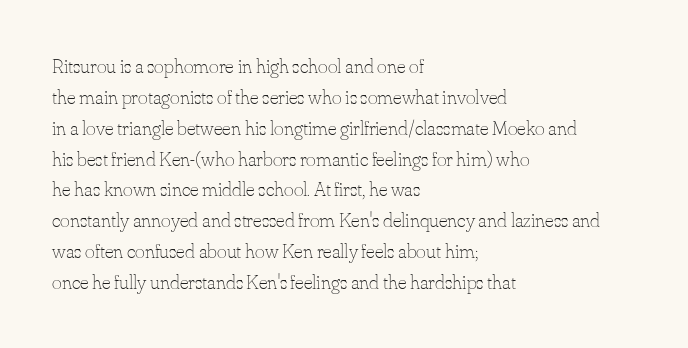
If you drew a line through each stem, it would be perfectly vertical. Leftover space on each line is placed entirely after the last word. The vertical gap from one line to the next is medium. The specimen omits any rule beneath the text block's lines.
